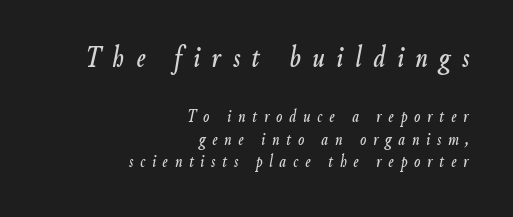
The image shows 31 px condensed type, italic (leaning right); set right-aligned, normal line spacing (1.26x), unusually wide letter spacing (+0.38 em), not underlined; the first (top) block is 1.72x larger; low stroke contrast and a small x-height.
